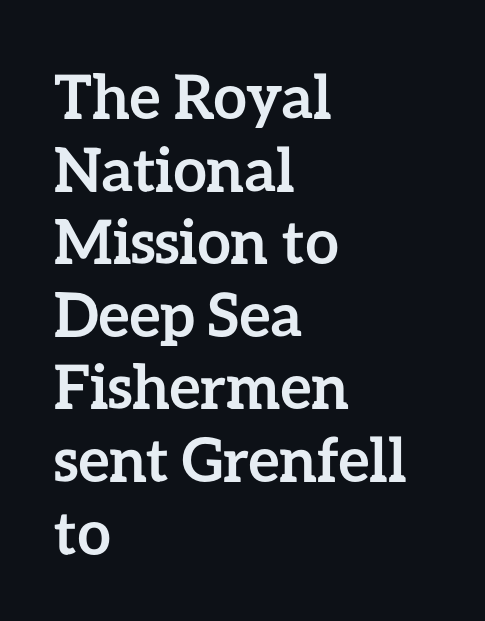
The image shows 60 px semibold type, upright; set left-aligned, line spacing 1.21x, normal letter spacing, not underlined; low stroke contrast and a medium x-height.
